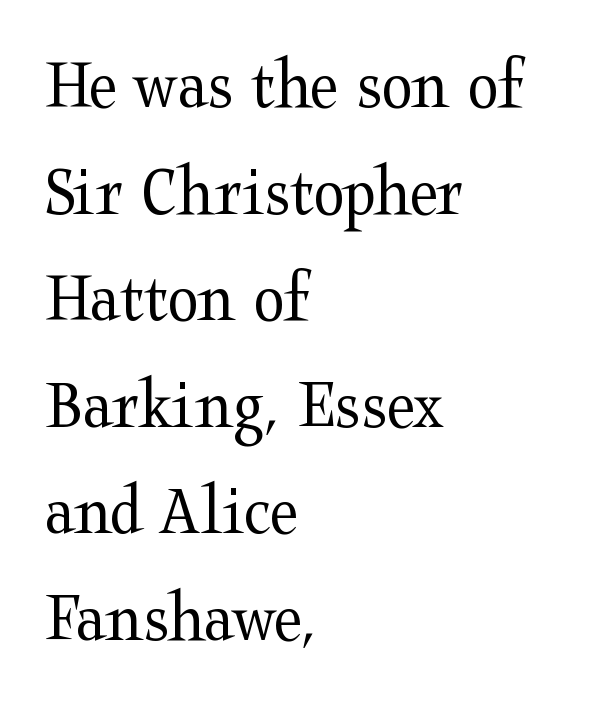
Q: Is the text bold? A: No.
Q: Is the text italic (slanted)? A: No, it is upright.
Q: Is the typeface a serif or a sans-serif typeface? A: Serif.
Q: Is the text underlined? A: No.
Q: How is the paragraph aligned? A: Left-aligned.
Q: Is the spacing between letters normal or unusually wide? A: Normal.
Q: Is the spacing between lines tight, normal or loose? A: Normal.
Q: Width (condensed, normal, or wide)? A: Wide.
Q: Stroke contrast? A: Medium.
Q: x-height? A: Medium.
Q: Monospaced? A: No.
